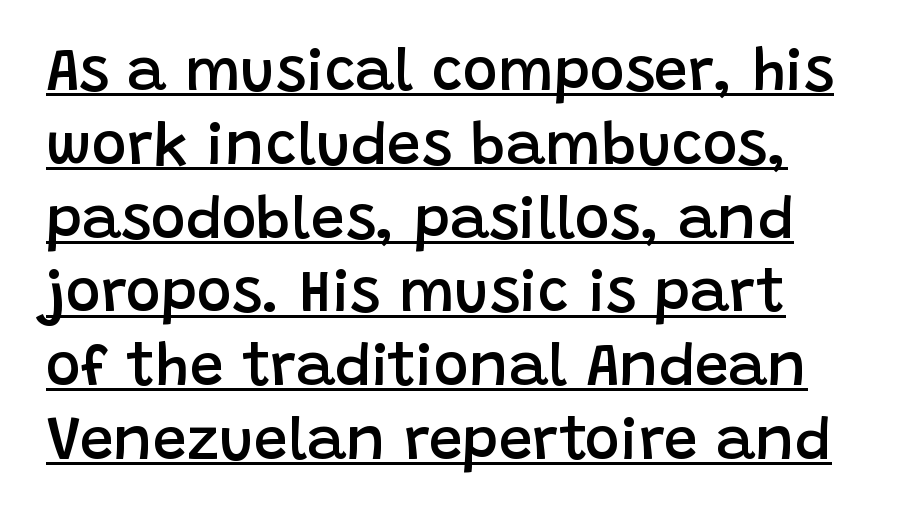
Here the designer chose a conventional face with non-uniform glyph widths. Check the space under the baseline: a stroke is drawn there. The font's upright variant was chosen for this text. In terms of letterspacing, this is plain default setting. You can tell from the bare stems that sans-serif type was used. Its strokes are somewhat broadened, the hallmark of semibold type.
